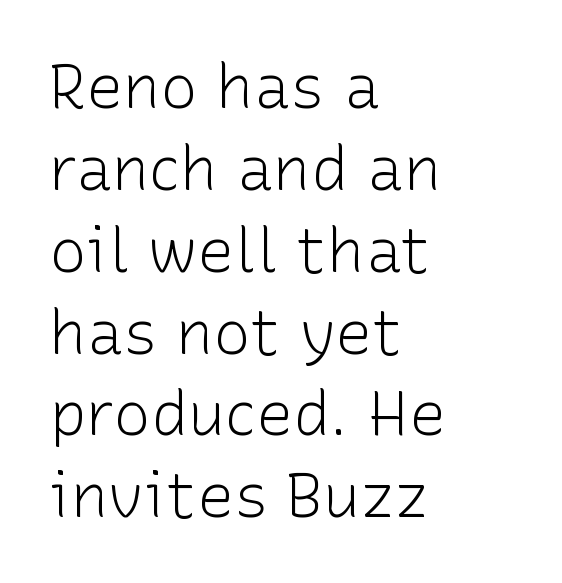
The image shows 62 px light sans-serif type, upright; set left-aligned, normal line spacing (1.32x), normal letter spacing, not underlined; low stroke contrast and a medium x-height.
